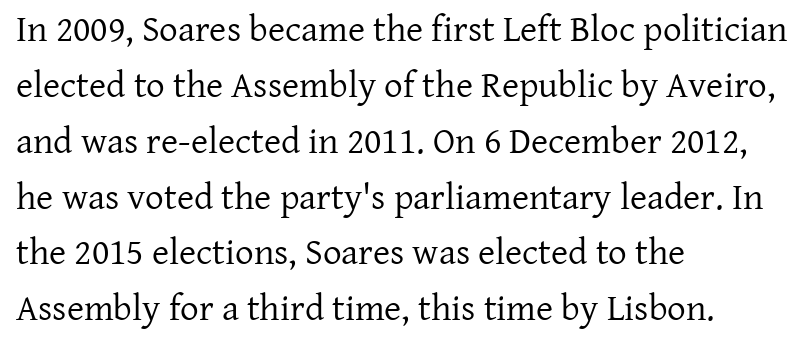
Tracking here is standard; glyphs follow each other at the usual distance. Nothing heavy about these letters — not bold at all. If you drew a line through each stem, it would be perfectly vertical. Little horizontal feet cap the strokes, marking this as serif type. Check under the words: just untouched page.
